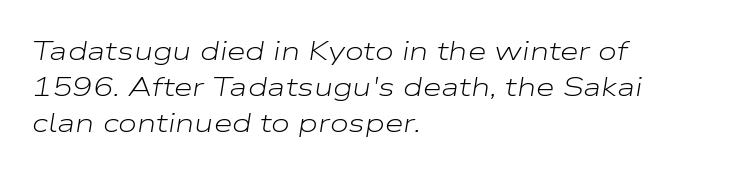
Line spacing here is normal. Default kerning and tracking; the words read as compact shapes. The characters are drawn with everyday or finer stroke widths. Anything drawn beneath the words? Only blank space.
